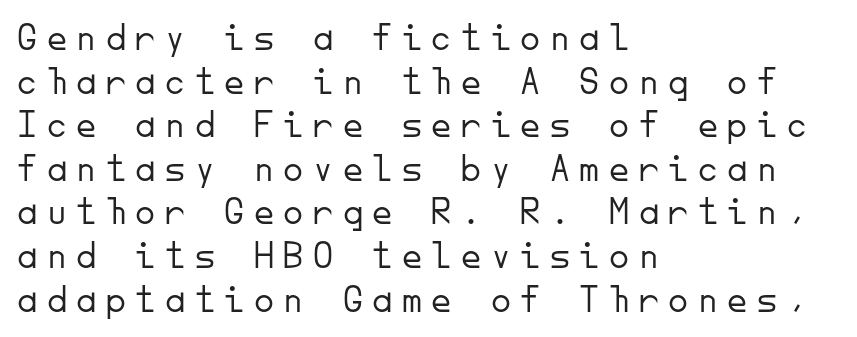
Q: Is the text bold? A: No.
Q: Is the text italic (slanted)? A: No, it is upright.
Q: Is the typeface a serif or a sans-serif typeface? A: Sans-serif.
Q: Is the text underlined? A: No.
Q: How is the paragraph aligned? A: Left-aligned.
Q: Is the spacing between letters normal or unusually wide? A: Unusually wide.
Q: Is the spacing between lines tight, normal or loose? A: Tight.
Q: Width (condensed, normal, or wide)? A: Normal.
Q: Stroke contrast? A: Low.
Q: x-height? A: Small.
Q: Monospaced? A: Yes.
